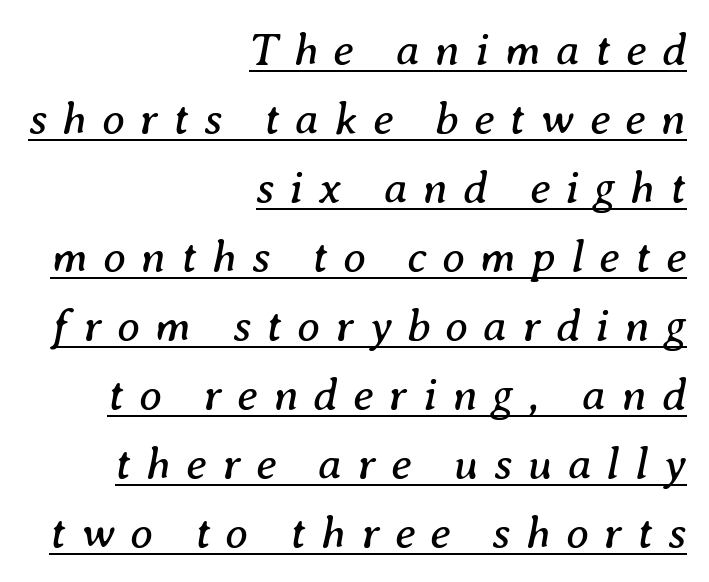
The image shows 46 px regular-weight serif type, italic (leaning right); set right-aligned, normal line spacing (1.5x), unusually wide letter spacing (+0.33 em), underlined; medium stroke contrast and a medium x-height.
